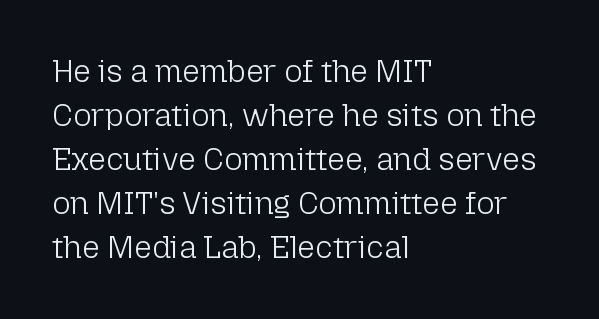
The image shows 31 px light sans-serif type, upright; set left-aligned, normal line spacing (1.42x), normal letter spacing, not underlined; low stroke contrast and a medium x-height.
